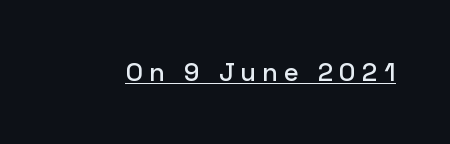
Q: Is the text italic (slanted)? A: No, it is upright.
Q: Is the text underlined? A: Yes.
Q: Is the spacing between letters normal or unusually wide? A: Unusually wide.
